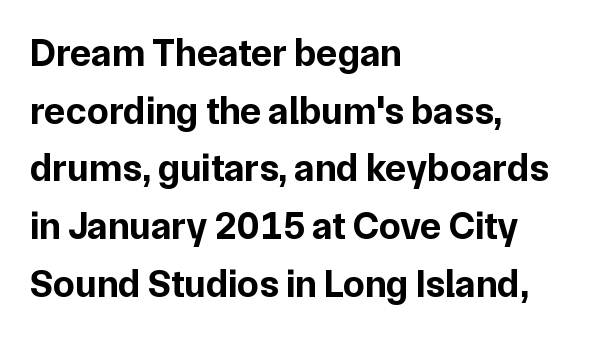
{"serif": "no", "italic": "no", "bold": "yes", "weight": "bold", "width": "normal", "stroke_contrast": "low", "x_height": "medium", "monospaced": "no", "underline": "no", "align": "left", "line_spacing": "normal", "line_spacing_ratio": 1.48, "letter_spacing": "normal", "letter_spacing_em": 0.0, "glyph_px": 39}
